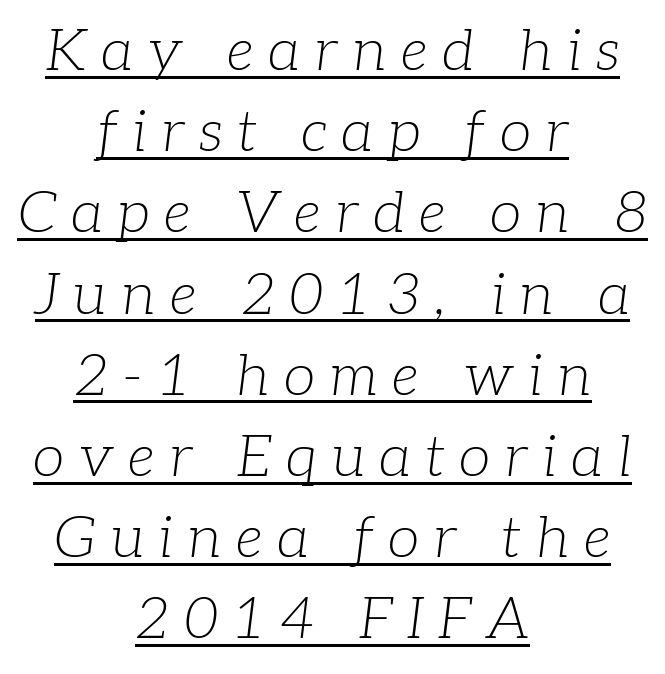
{"serif": "yes", "italic": "yes", "lean": "right", "slant_degrees": 7, "bold": "no", "weight": "light", "width": "normal", "stroke_contrast": "low", "x_height": "medium", "monospaced": "no", "underline": "yes", "align": "center", "line_spacing": "normal", "line_spacing_ratio": 1.4, "letter_spacing": "wide", "letter_spacing_em": 0.25, "glyph_px": 58}
